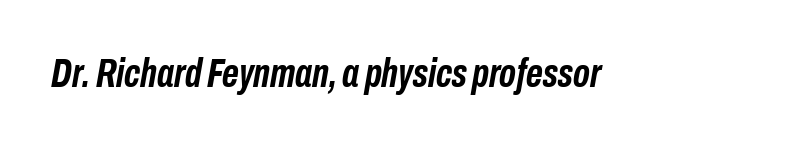
Q: Is the text bold? A: Yes.
Q: Is the text italic (slanted)? A: Yes, it leans right by about 10 degrees.
Q: Is the text underlined? A: No.
Q: Is the spacing between letters normal or unusually wide? A: Normal.
Q: Width (condensed, normal, or wide)? A: Condensed.
Q: Stroke contrast? A: Low.
Q: x-height? A: Medium.
Q: Monospaced? A: No.
